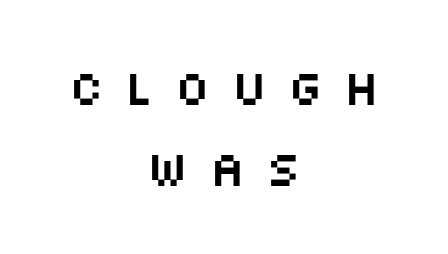
Q: Is the text italic (slanted)? A: No, it is upright.
Q: Is the typeface a serif or a sans-serif typeface? A: Sans-serif.
Q: Is the text underlined? A: No.
Q: How is the paragraph aligned? A: Centered.
Q: Is the spacing between letters normal or unusually wide? A: Unusually wide.
Q: Is the spacing between lines tight, normal or loose? A: Normal.
Q: Width (condensed, normal, or wide)? A: Wide.
Q: Stroke contrast? A: Medium.
Q: x-height? A: Large.
Q: Monospaced? A: No.
